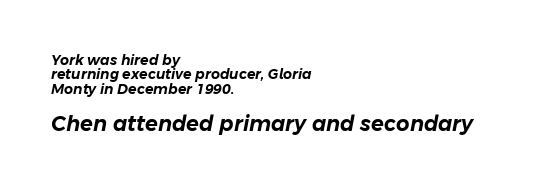
{"italic": "yes", "lean": "right", "slant_degrees": 11, "underline": "no", "align": "left", "line_spacing": "tight", "line_spacing_ratio": 1.03, "letter_spacing": "normal", "letter_spacing_em": 0.0, "larger_block": "second", "size_ratio": 1.5, "glyph_px": 21}
